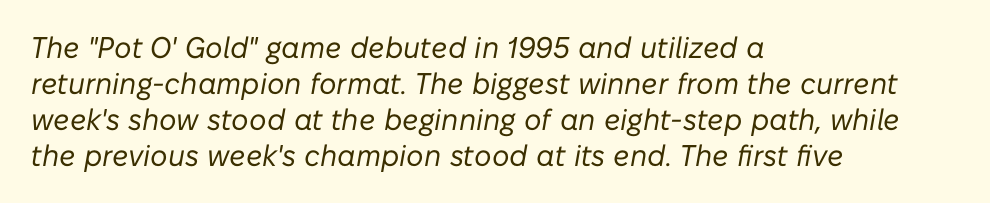
Q: Is the text bold? A: No.
Q: Is the text italic (slanted)? A: Yes, it leans right by about 10 degrees.
Q: Is the text underlined? A: No.
Q: How is the paragraph aligned? A: Left-aligned.
Q: Is the spacing between letters normal or unusually wide? A: Normal.
Q: Width (condensed, normal, or wide)? A: Normal.
Q: Stroke contrast? A: Low.
Q: x-height? A: Medium.
Q: Monospaced? A: No.
